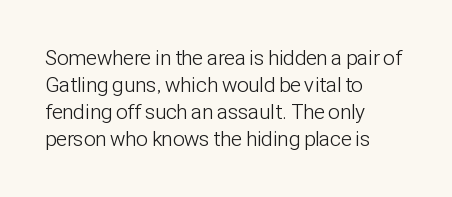
Q: Is the text bold? A: No.
Q: Is the text italic (slanted)? A: No, it is upright.
Q: Is the text underlined? A: No.
Q: How is the paragraph aligned? A: Left-aligned.
Q: Is the spacing between letters normal or unusually wide? A: Normal.
Q: Is the spacing between lines tight, normal or loose? A: Normal.
